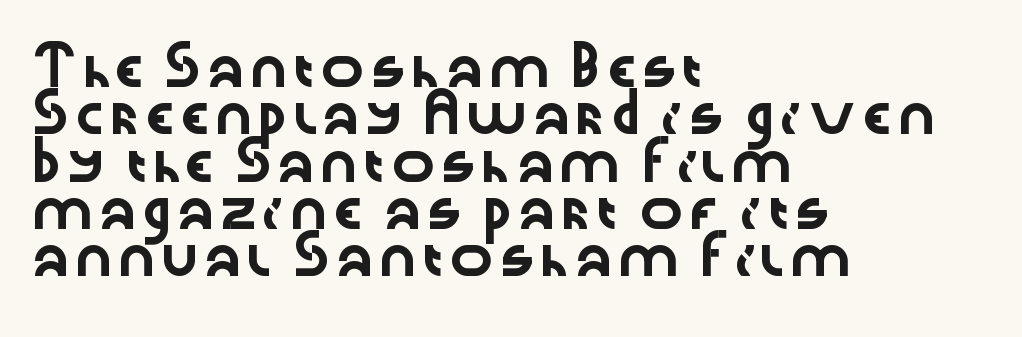
This is sans-serif lettering, the kind often seen on screens and signage. Is there any slant? The stems are plumb. Each letter keeps its own natural width here, so spacing adapts to shape. No word sits above an underline. How are the letters spaced? Ordinarily, with no added tracking. A typesetter would call this leading conventional body-copy spacing.
